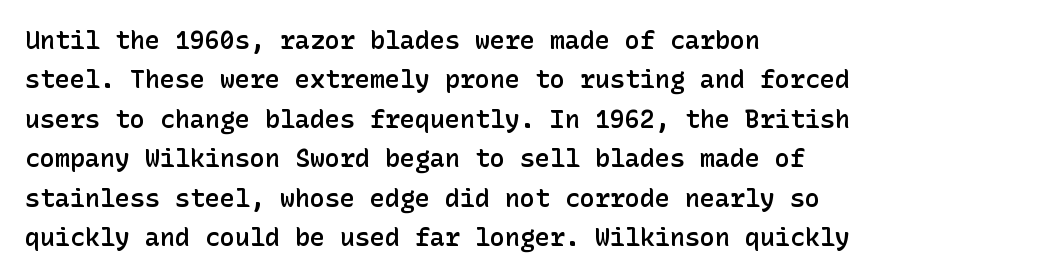
The image shows 25 px text type, upright; set left-aligned, normal line spacing (1.58x), normal letter spacing, not underlined.
